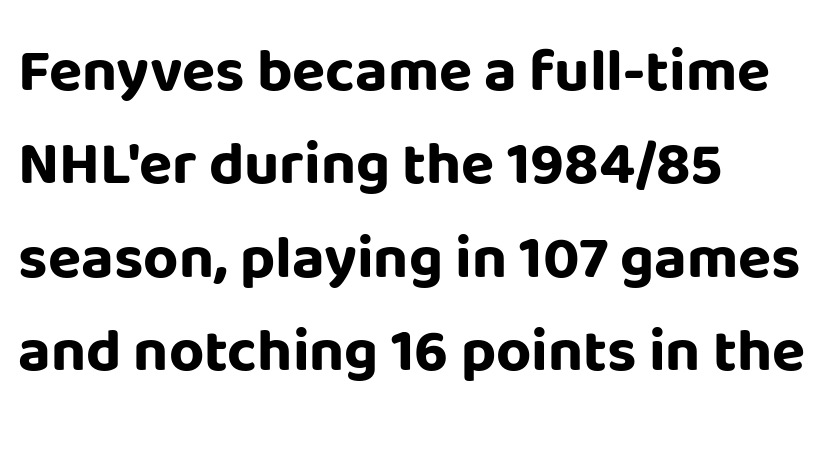
{"serif": "no", "italic": "no", "bold": "yes", "weight": "bold", "width": "normal", "stroke_contrast": "low", "x_height": "large", "monospaced": "no", "underline": "no", "align": "left", "line_spacing": "normal", "line_spacing_ratio": 1.53, "letter_spacing": "normal", "letter_spacing_em": 0.0, "glyph_px": 61}
